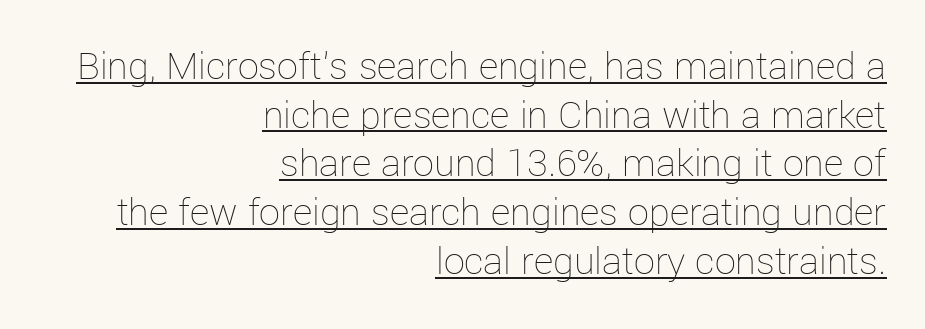
{"italic": "no", "bold": "no", "weight": "thin", "width": "normal", "stroke_contrast": "low", "x_height": "medium", "monospaced": "no", "underline": "yes", "align": "right", "line_spacing_ratio": 1.16, "letter_spacing": "normal", "letter_spacing_em": 0.0, "glyph_px": 42}
